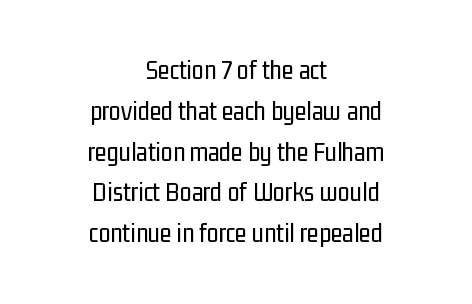
{"italic": "no", "bold": "no", "underline": "no", "align": "center", "line_spacing": "normal", "line_spacing_ratio": 1.51, "letter_spacing": "normal", "letter_spacing_em": 0.0, "glyph_px": 27}
